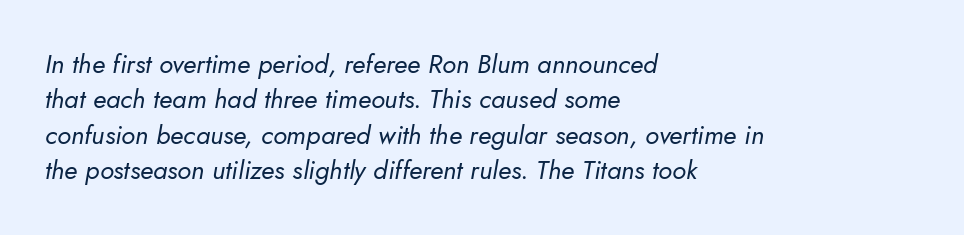
{"italic": "yes", "lean": "right", "slant_degrees": 10, "bold": "no", "underline": "no", "align": "left", "line_spacing": "normal", "line_spacing_ratio": 1.36, "letter_spacing": "normal", "letter_spacing_em": 0.0, "glyph_px": 26}
